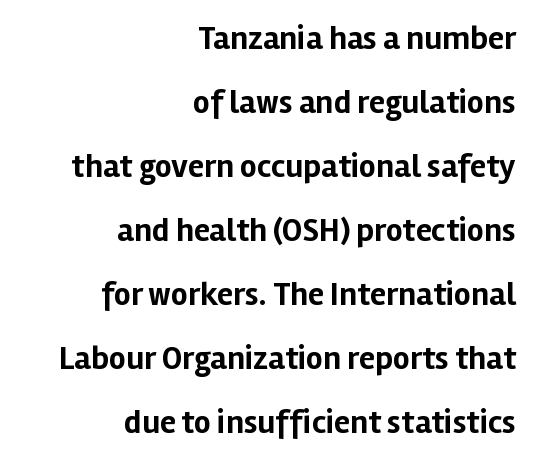
{"serif": "no", "italic": "no", "bold": "yes", "weight": "bold", "width": "normal", "stroke_contrast": "low", "x_height": "medium", "monospaced": "no", "underline": "no", "align": "right", "line_spacing": "loose", "line_spacing_ratio": 1.94, "letter_spacing": "normal", "letter_spacing_em": 0.0, "glyph_px": 33}
